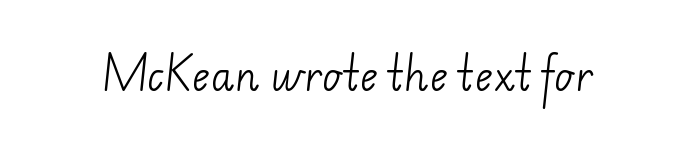
Q: Is the text bold? A: No.
Q: Is the typeface a serif or a sans-serif typeface? A: Sans-serif.
Q: Is the text underlined? A: No.
Q: Is the spacing between letters normal or unusually wide? A: Normal.
Q: Width (condensed, normal, or wide)? A: Normal.
Q: Stroke contrast? A: Low.
Q: x-height? A: Small.
Q: Monospaced? A: No.
